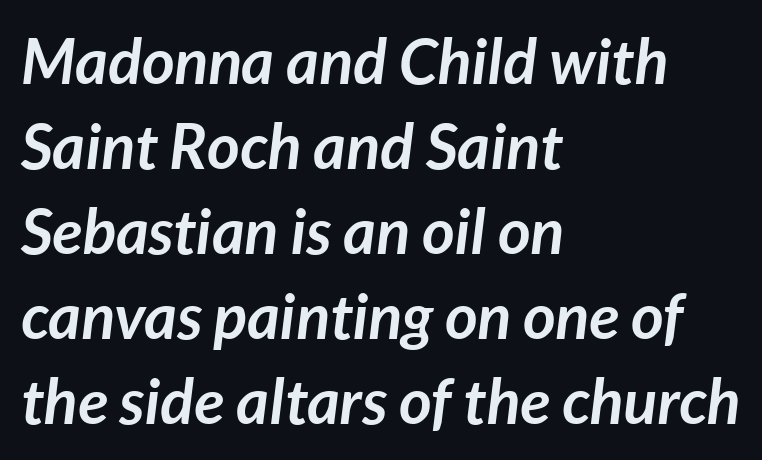
Q: Is the text bold? A: Yes.
Q: Is the text italic (slanted)? A: Yes, it leans right by about 7 degrees.
Q: Is the text underlined? A: No.
Q: How is the paragraph aligned? A: Left-aligned.
Q: Is the spacing between letters normal or unusually wide? A: Normal.
Q: Is the spacing between lines tight, normal or loose? A: Normal.
Q: Width (condensed, normal, or wide)? A: Normal.
Q: Stroke contrast? A: Low.
Q: x-height? A: Medium.
Q: Monospaced? A: No.
